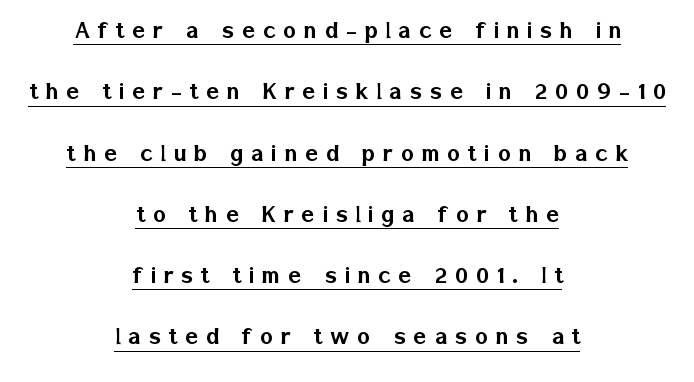
{"italic": "no", "underline": "yes", "align": "center", "line_spacing": "loose", "line_spacing_ratio": 2.27, "letter_spacing": "wide", "letter_spacing_em": 0.29, "glyph_px": 27}
